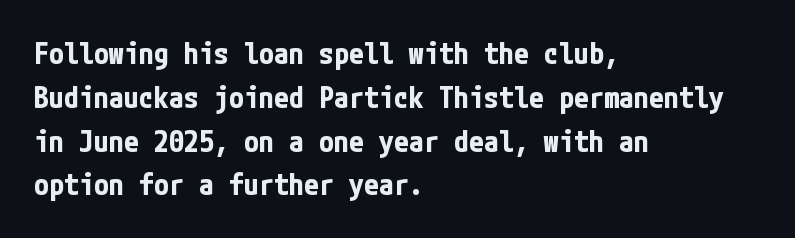
Q: Is the text bold? A: Yes.
Q: Is the text italic (slanted)? A: No, it is upright.
Q: Is the typeface a serif or a sans-serif typeface? A: Sans-serif.
Q: Is the text underlined? A: No.
Q: How is the paragraph aligned? A: Left-aligned.
Q: Is the spacing between letters normal or unusually wide? A: Normal.
Q: Is the spacing between lines tight, normal or loose? A: Normal.
Q: Width (condensed, normal, or wide)? A: Condensed.
Q: Stroke contrast? A: Low.
Q: x-height? A: Medium.
